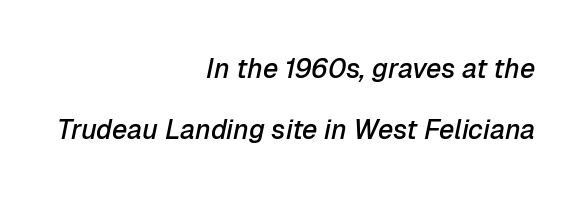
{"italic": "yes", "lean": "right", "slant_degrees": 12, "bold": "semi", "underline": "no", "align": "right", "line_spacing": "loose", "line_spacing_ratio": 2.26, "letter_spacing": "normal", "letter_spacing_em": 0.0, "glyph_px": 27}
